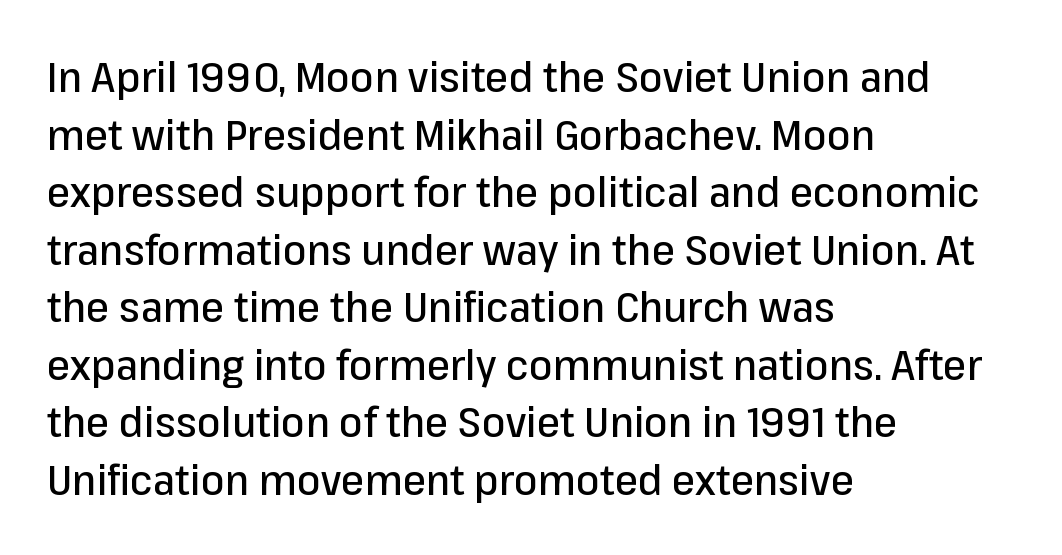
{"serif": "no", "italic": "no", "width": "normal", "stroke_contrast": "low", "x_height": "medium", "monospaced": "no", "underline": "no", "align": "left", "line_spacing": "normal", "line_spacing_ratio": 1.37, "letter_spacing": "normal", "letter_spacing_em": 0.0, "glyph_px": 42}
